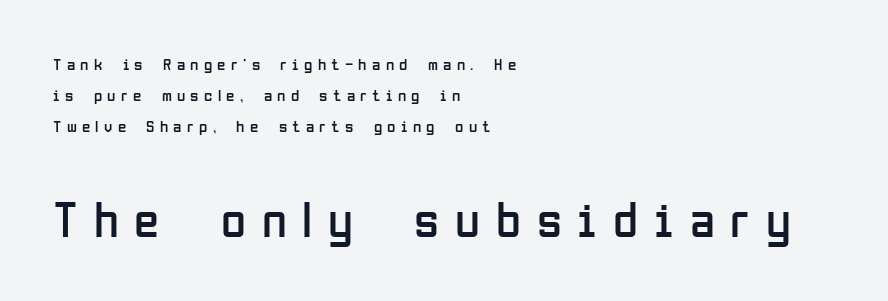
{"serif": "no", "italic": "no", "bold": "no", "weight": "regular", "width": "condensed", "stroke_contrast": "low", "x_height": "medium", "monospaced": "no", "underline": "no", "align": "left", "line_spacing_ratio": 1.83, "letter_spacing": "wide", "letter_spacing_em": 0.31, "larger_block": "second", "size_ratio": 3.0, "glyph_px": 51}
